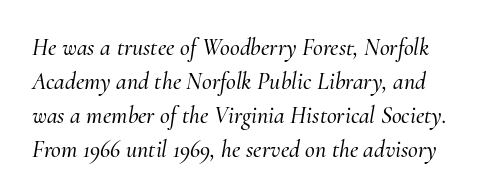
{"italic": "yes", "lean": "right", "slant_degrees": 10, "underline": "no", "line_spacing": "normal", "line_spacing_ratio": 1.41, "letter_spacing": "normal", "letter_spacing_em": 0.0, "glyph_px": 24}
